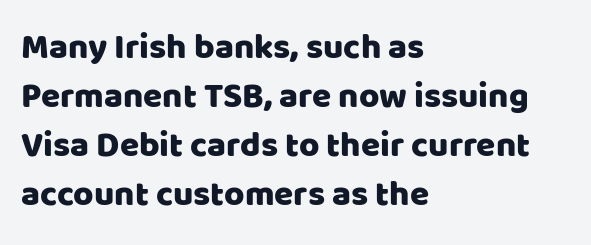
{"serif": "no", "italic": "no", "width": "normal", "stroke_contrast": "low", "x_height": "large", "monospaced": "no", "underline": "no", "align": "left", "line_spacing": "normal", "line_spacing_ratio": 1.4, "letter_spacing": "normal", "letter_spacing_em": 0.0, "glyph_px": 35}
